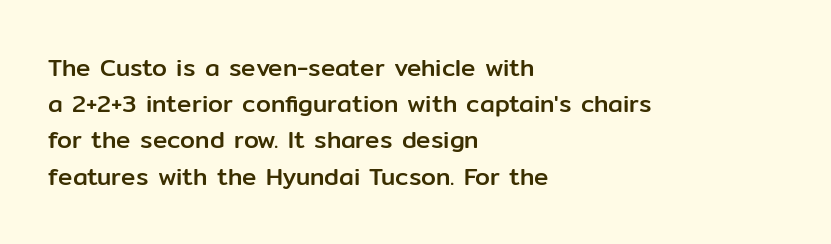
Q: Is the text italic (slanted)? A: No, it is upright.
Q: Is the text underlined? A: No.
Q: How is the paragraph aligned? A: Left-aligned.
Q: Is the spacing between letters normal or unusually wide? A: Normal.
Q: Is the spacing between lines tight, normal or loose? A: Normal.
